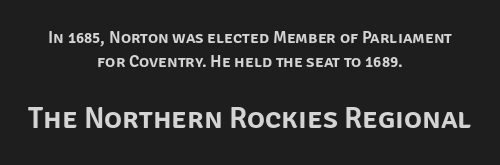
Vertical spacing — default. The typesetter chose a symmetrical, centered arrangement here. Tracking value appears to be zero — textbook default spacing. Typographically, this falls in the sans-serif category. The string is rendered with underlining switched off. If you squint, the bottom block still reads clearly — it's the larger of the two.
